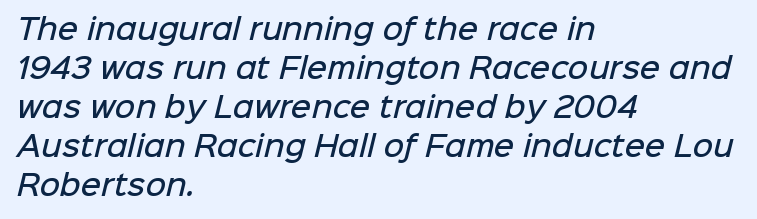
{"serif": "no", "bold": "semi", "weight": "semibold", "width": "normal", "stroke_contrast": "low", "x_height": "medium", "monospaced": "no", "underline": "no", "align": "left", "line_spacing": "normal", "line_spacing_ratio": 1.39, "letter_spacing": "normal", "letter_spacing_em": 0.0, "glyph_px": 28}
